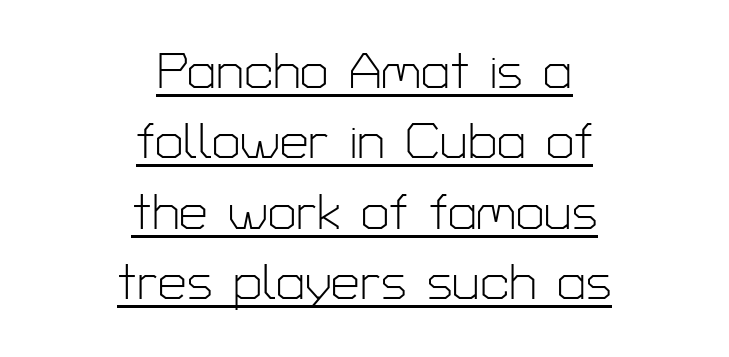
Here the designer chose a conventional face with non-uniform glyph widths. The compositor balanced each line on the midline. The line texture is even and compact thanks to regular tracking. Posture: straight, roman, zero tilt. The designer left line spacing at the default. Stroke terminals: plain, sans-serif.
